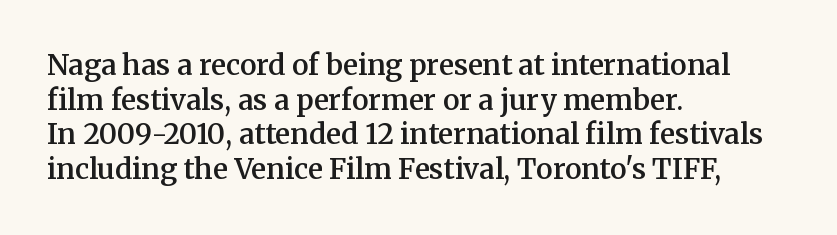
{"serif": "yes", "italic": "no", "bold": "semi", "weight": "semibold", "width": "normal", "stroke_contrast": "medium", "x_height": "medium", "monospaced": "no", "underline": "no", "align": "left", "line_spacing_ratio": 1.24, "letter_spacing": "normal", "letter_spacing_em": 0.0, "glyph_px": 28}
